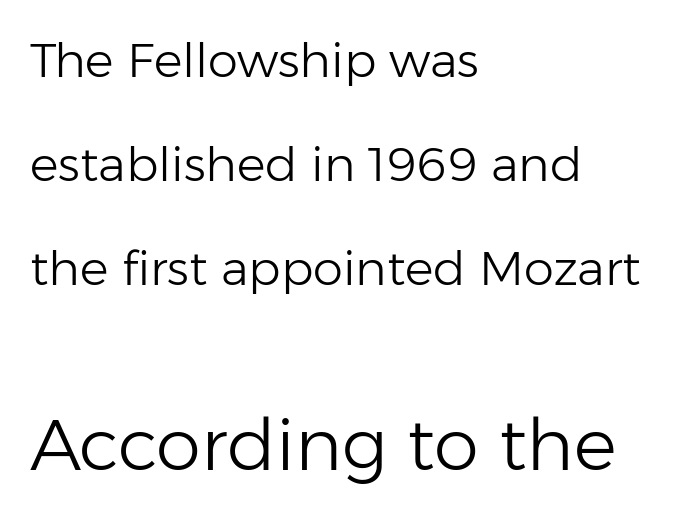
Q: Is the text bold? A: No.
Q: Is the text italic (slanted)? A: No, it is upright.
Q: Is the typeface a serif or a sans-serif typeface? A: Sans-serif.
Q: Is the text underlined? A: No.
Q: How is the paragraph aligned? A: Left-aligned.
Q: Is the spacing between letters normal or unusually wide? A: Normal.
Q: Is the spacing between lines tight, normal or loose? A: Loose.
Q: Which block of text is set in a larger size, the first (top) or the second (bottom)? A: The second (bottom) one.
Q: Width (condensed, normal, or wide)? A: Normal.
Q: Stroke contrast? A: Low.
Q: x-height? A: Medium.
Q: Monospaced? A: No.
